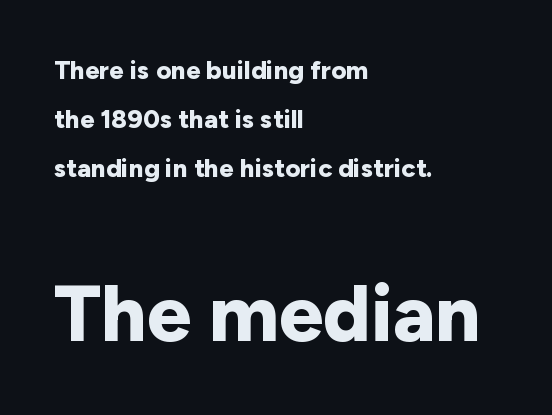
Q: Is the text bold? A: Yes.
Q: Is the text italic (slanted)? A: No, it is upright.
Q: Is the typeface a serif or a sans-serif typeface? A: Sans-serif.
Q: Is the text underlined? A: No.
Q: How is the paragraph aligned? A: Left-aligned.
Q: Is the spacing between letters normal or unusually wide? A: Normal.
Q: Which block of text is set in a larger size, the first (top) or the second (bottom)? A: The second (bottom) one.
Q: Width (condensed, normal, or wide)? A: Normal.
Q: Stroke contrast? A: Low.
Q: x-height? A: Medium.
Q: Monospaced? A: No.
